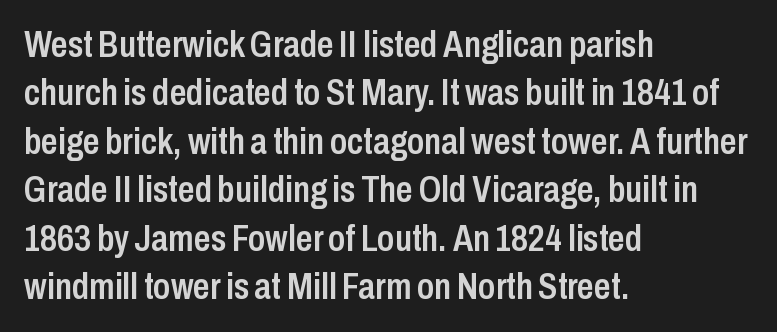
{"serif": "no", "italic": "no", "bold": "semi", "weight": "semibold", "width": "condensed", "stroke_contrast": "low", "x_height": "medium", "monospaced": "no", "underline": "no", "align": "left", "line_spacing": "normal", "line_spacing_ratio": 1.31, "letter_spacing": "normal", "letter_spacing_em": 0.0, "glyph_px": 37}
